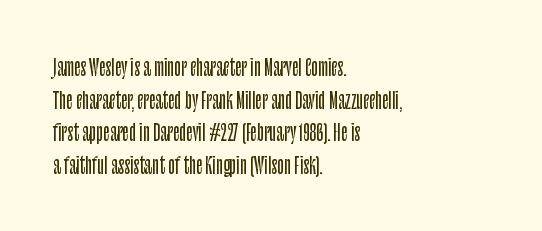
The string is rendered with underlining switched off. Successive baselines arrive at the customary interval. The paragraph shown leans on its left margin. Do the letters lean? They stand straight. The passage shown has conventional tracking throughout.
